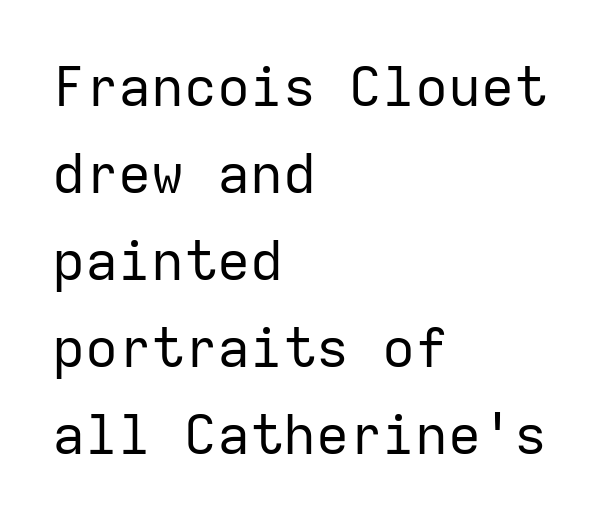
The image shows 55 px regular-weight sans-serif type, upright, monospaced; set left-aligned, normal line spacing (1.58x), normal letter spacing, not underlined; low stroke contrast and a medium x-height.
